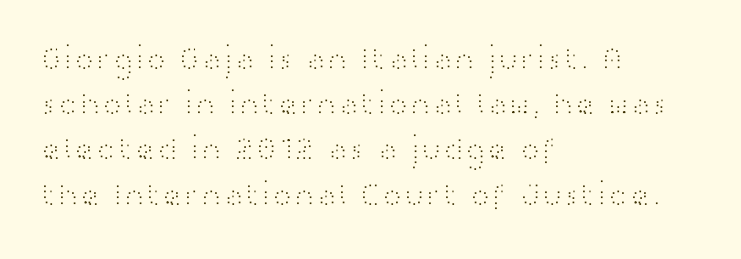
The image shows 33 px light, wide sans-serif type, upright; set left-aligned, normal line spacing (1.37x), normal letter spacing, not underlined; high stroke contrast and a medium x-height.
